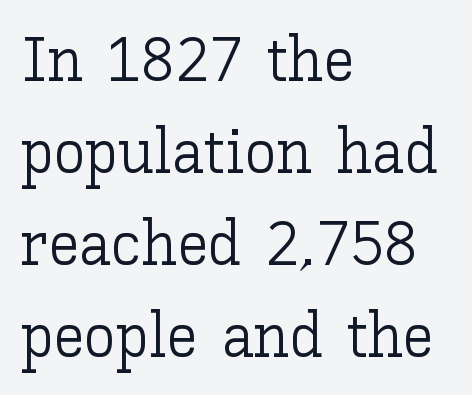
The passage shown has conventional tracking throughout. These glyphs show unthickened strokes, regular width or finer. Decoration check: the copy has no underline. Note the varied advance widths — an 'i' is clearly narrower than an 'm'.
